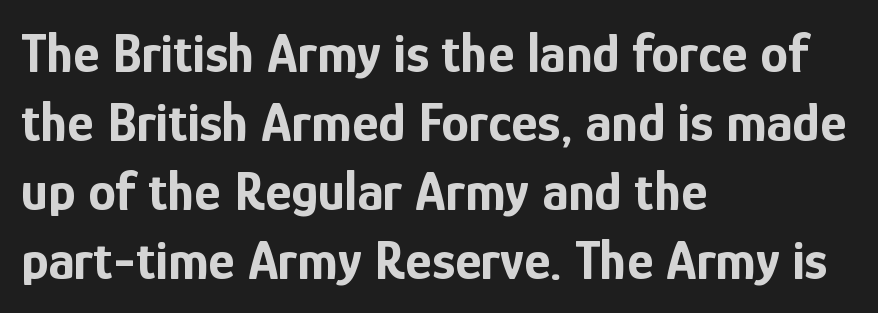
The letters advance in unequal steps, a hallmark of proportional type. The rendering shows plain stroke endings on the letterforms — a sans-serif design. The paragraph has a hard left edge and a soft right edge. Every stem runs plumb, perpendicular to the baseline. Just letters on the line, the space beneath them empty. Nothing unusual about the tracking: characters are spaced as the font intends.
